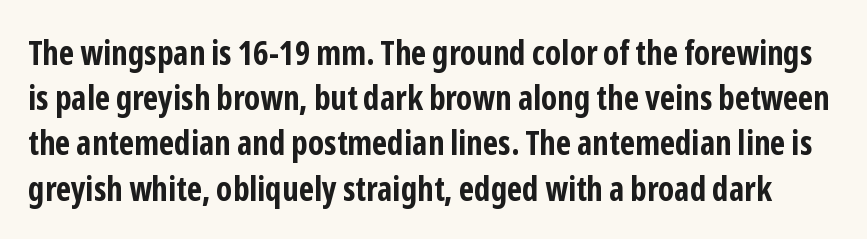
Q: Is the text bold? A: Yes.
Q: Is the text italic (slanted)? A: No, it is upright.
Q: Is the typeface a serif or a sans-serif typeface? A: Sans-serif.
Q: Is the text underlined? A: No.
Q: Is the spacing between letters normal or unusually wide? A: Normal.
Q: Is the spacing between lines tight, normal or loose? A: Normal.
Q: Width (condensed, normal, or wide)? A: Condensed.
Q: Stroke contrast? A: Low.
Q: x-height? A: Medium.
Q: Monospaced? A: No.
